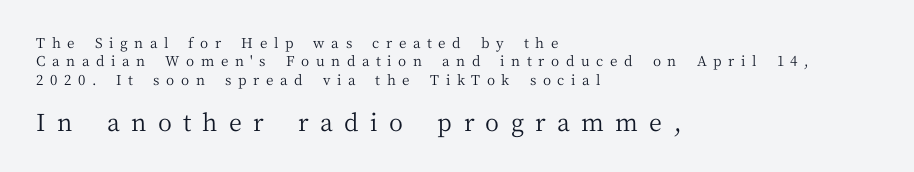
{"italic": "no", "bold": "no", "underline": "no", "align": "left", "line_spacing": "normal", "line_spacing_ratio": 1.31, "letter_spacing": "wide", "letter_spacing_em": 0.47, "larger_block": "second", "size_ratio": 1.71, "glyph_px": 24}
